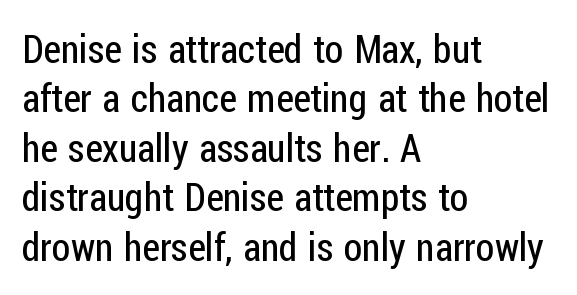
Q: Is the text bold? A: No.
Q: Is the text italic (slanted)? A: No, it is upright.
Q: Is the typeface a serif or a sans-serif typeface? A: Sans-serif.
Q: Is the text underlined? A: No.
Q: How is the paragraph aligned? A: Left-aligned.
Q: Is the spacing between letters normal or unusually wide? A: Normal.
Q: Is the spacing between lines tight, normal or loose? A: Normal.
Q: Width (condensed, normal, or wide)? A: Condensed.
Q: Stroke contrast? A: Low.
Q: x-height? A: Medium.
Q: Monospaced? A: No.
